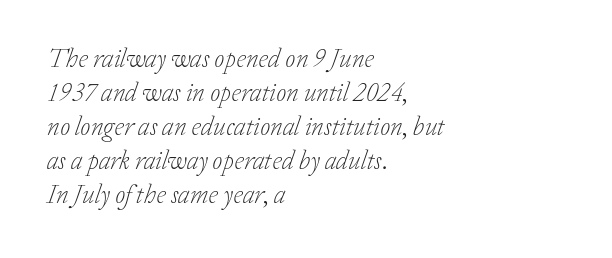
{"italic": "yes", "lean": "right", "slant_degrees": 20, "bold": "no", "underline": "no", "align": "left", "line_spacing": "normal", "line_spacing_ratio": 1.31, "letter_spacing": "normal", "letter_spacing_em": 0.0, "glyph_px": 26}
